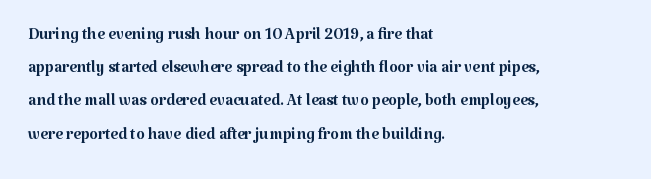
Tall strokes in this sample are plumb rather than angled. Weight: regular or lighter. Tracking value appears to be zero — textbook default spacing. The passage shown stacks its lines at a standard gap. The lines in this sample share a left origin and differ only in where they stop. Anything drawn beneath the words? Only blank space.
